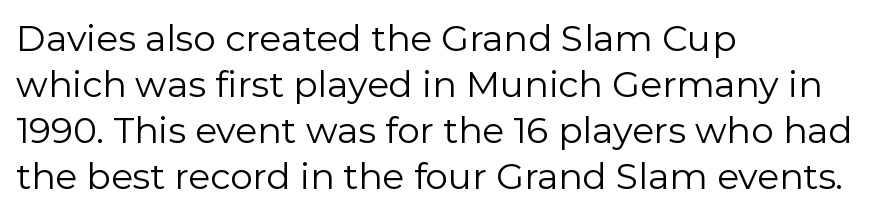
{"serif": "no", "italic": "no", "bold": "no", "weight": "regular", "width": "normal", "stroke_contrast": "low", "x_height": "medium", "monospaced": "no", "underline": "no", "align": "left", "line_spacing": "normal", "line_spacing_ratio": 1.28, "letter_spacing": "normal", "letter_spacing_em": 0.0, "glyph_px": 36}
